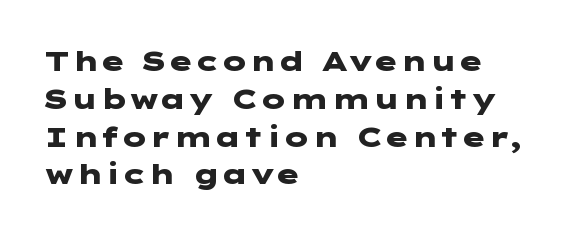
The image shows 28 px heavy, wide sans-serif type, upright; set left-aligned, normal line spacing (1.35x), normal letter spacing, not underlined; low stroke contrast and a medium x-height.
